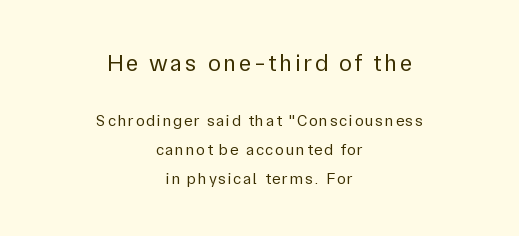
Letters have the restrained weight of plain body copy at most. The gap between lines stays unmarked. Short and long lines alike share a common midpoint. This is roman type, the default non-slanted kind. Reading top to bottom, the characters get smaller at the block break.
